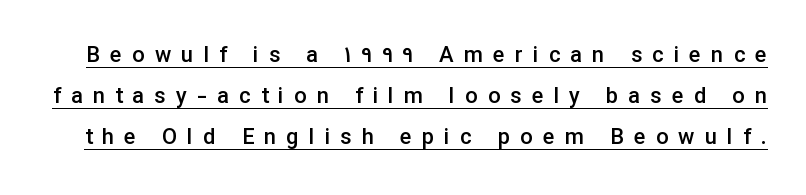
Q: Is the text bold? A: Semi-bold.
Q: Is the text italic (slanted)? A: No, it is upright.
Q: Is the text underlined? A: Yes.
Q: Is the spacing between letters normal or unusually wide? A: Unusually wide.
